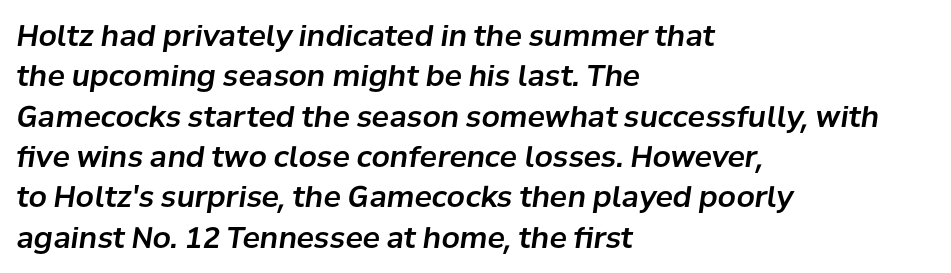
{"italic": "yes", "lean": "right", "slant_degrees": 8, "width": "normal", "stroke_contrast": "low", "x_height": "medium", "monospaced": "no", "underline": "no", "align": "left", "line_spacing": "normal", "line_spacing_ratio": 1.39, "letter_spacing": "normal", "letter_spacing_em": 0.0, "glyph_px": 29}
